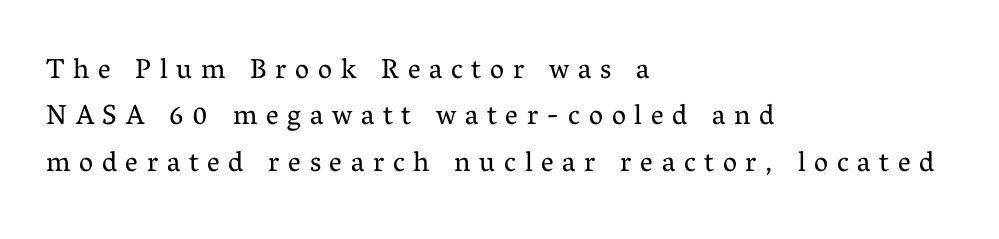
Q: Is the text bold? A: No.
Q: Is the text italic (slanted)? A: No, it is upright.
Q: Is the typeface a serif or a sans-serif typeface? A: Serif.
Q: Is the text underlined? A: No.
Q: How is the paragraph aligned? A: Left-aligned.
Q: Is the spacing between letters normal or unusually wide? A: Unusually wide.
Q: Is the spacing between lines tight, normal or loose? A: Normal.
Q: Width (condensed, normal, or wide)? A: Normal.
Q: Stroke contrast? A: Medium.
Q: x-height? A: Medium.
Q: Monospaced? A: No.
